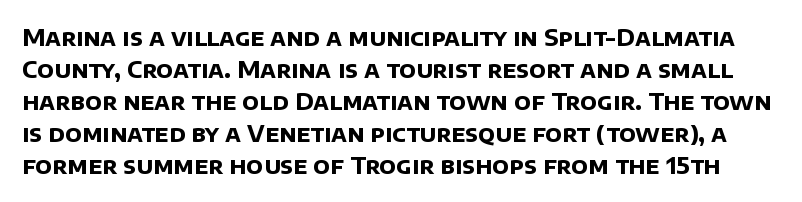
The image shows 23 px bold type; set normal line spacing (1.39x), normal letter spacing, not underlined.
